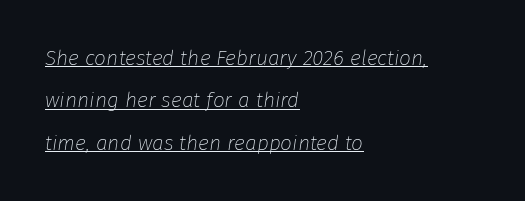
{"italic": "yes", "lean": "right", "slant_degrees": 8, "bold": "no", "underline": "yes", "align": "left", "line_spacing": "loose", "line_spacing_ratio": 2.02, "letter_spacing": "normal", "letter_spacing_em": 0.0, "glyph_px": 21}
